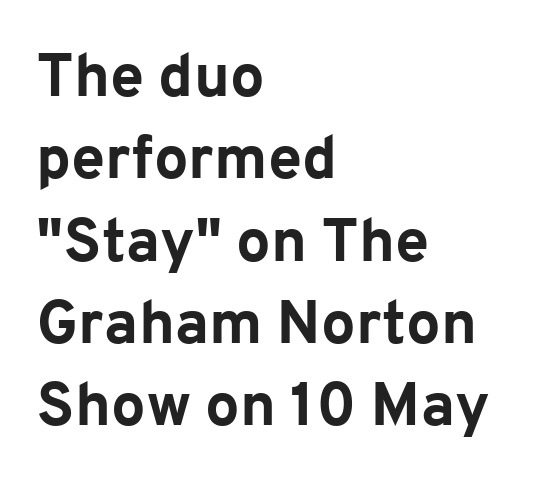
Q: Is the text bold? A: Yes.
Q: Is the text italic (slanted)? A: No, it is upright.
Q: Is the typeface a serif or a sans-serif typeface? A: Sans-serif.
Q: Is the text underlined? A: No.
Q: How is the paragraph aligned? A: Left-aligned.
Q: Is the spacing between letters normal or unusually wide? A: Normal.
Q: Is the spacing between lines tight, normal or loose? A: Normal.
Q: Width (condensed, normal, or wide)? A: Normal.
Q: Stroke contrast? A: Low.
Q: x-height? A: Medium.
Q: Monospaced? A: No.
